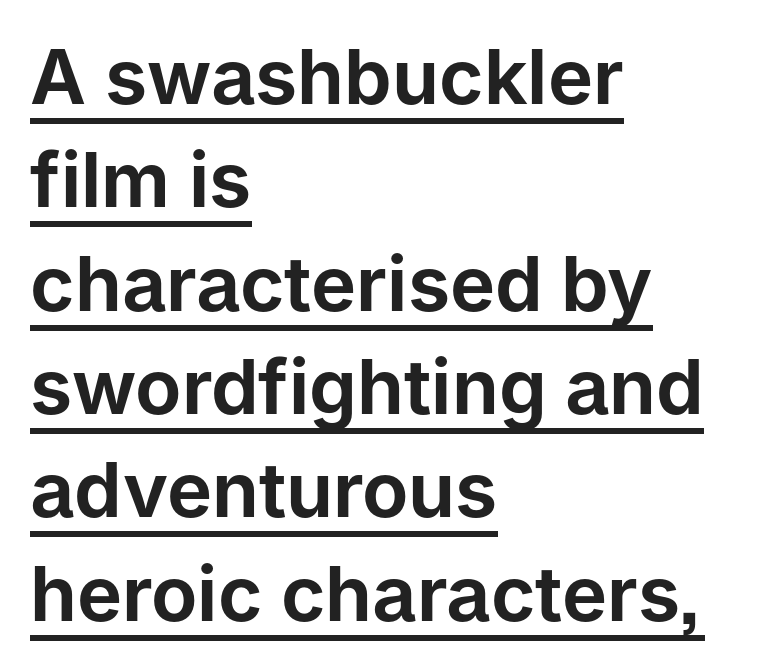
The image shows 76 px sans-serif type, upright; set left-aligned, normal line spacing (1.36x), normal letter spacing, underlined; low stroke contrast and a medium x-height.
